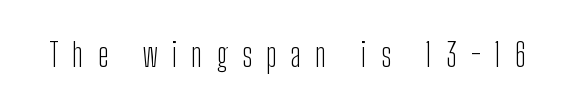
Letters have the restrained weight of plain body copy at most. Italic? Not at all — the glyphs are vertical. Tracking here is generous; glyphs stand well apart from one another. Font category for this specimen: sans-serif. Underline: absent. These lines are rendered in a variable-pitch font.
